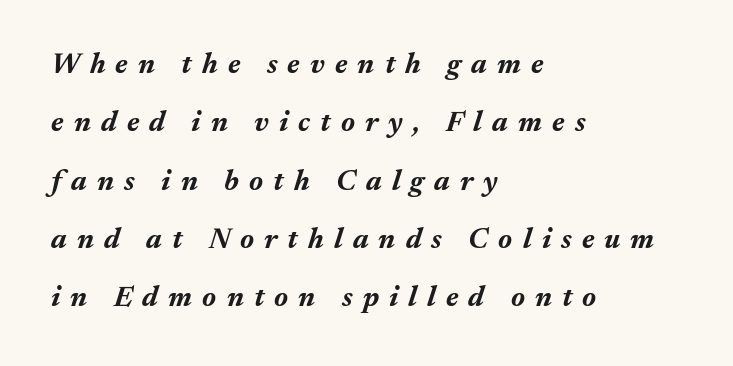
{"italic": "yes", "lean": "right", "slant_degrees": 17, "bold": "yes", "weight": "bold", "width": "normal", "stroke_contrast": "medium", "x_height": "medium", "monospaced": "no", "underline": "no", "align": "left", "line_spacing": "loose", "line_spacing_ratio": 2.01, "letter_spacing": "wide", "letter_spacing_em": 0.35, "glyph_px": 29}
